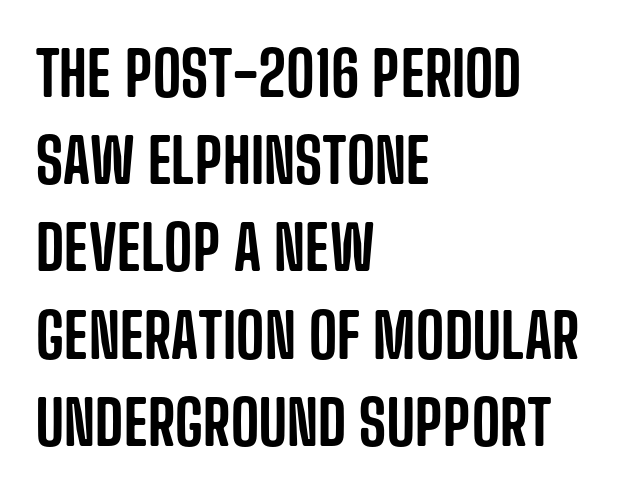
{"serif": "no", "italic": "no", "width": "condensed", "stroke_contrast": "low", "x_height": "large", "monospaced": "no", "underline": "no", "align": "left", "line_spacing": "normal", "line_spacing_ratio": 1.43, "letter_spacing": "normal", "letter_spacing_em": 0.0, "glyph_px": 61}
